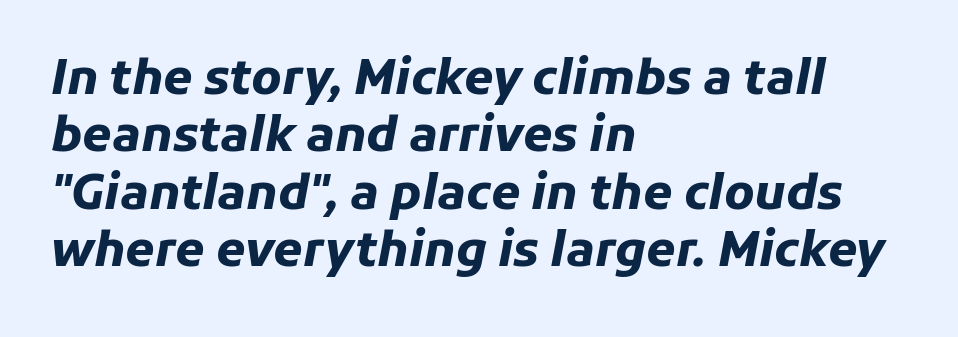
{"italic": "yes", "lean": "right", "slant_degrees": 11, "bold": "yes", "weight": "heavy", "width": "normal", "stroke_contrast": "low", "x_height": "medium", "monospaced": "no", "underline": "no", "align": "left", "line_spacing_ratio": 1.22, "letter_spacing": "normal", "letter_spacing_em": 0.0, "glyph_px": 47}
